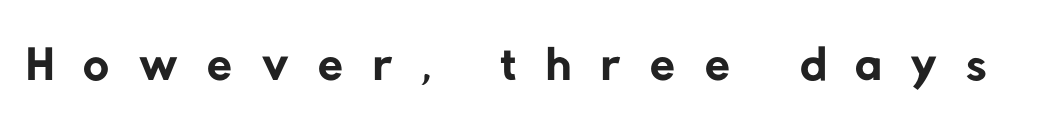
These glyphs show unthickened strokes, regular width or finer. You could not count columns in this text — the font is proportionally spaced. The typeface chosen for these lines omits serifs. Look at the tracking — it's clearly loosened, letters drifting apart. Anything drawn beneath the words? Only blank space.
